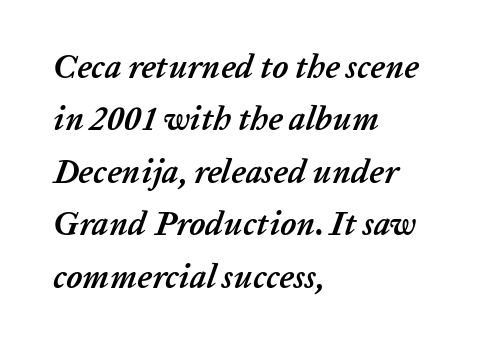
Do the characters align in a grid? No, the font is proportional. Look at the tracking — it's just the regular setting, nothing added. Horizontal alignment here is leftward, the default for most running prose. The string is rendered with underlining switched off. The strokes are fattened all the way to bold. The typography opts for an oblique posture over an upright one.
